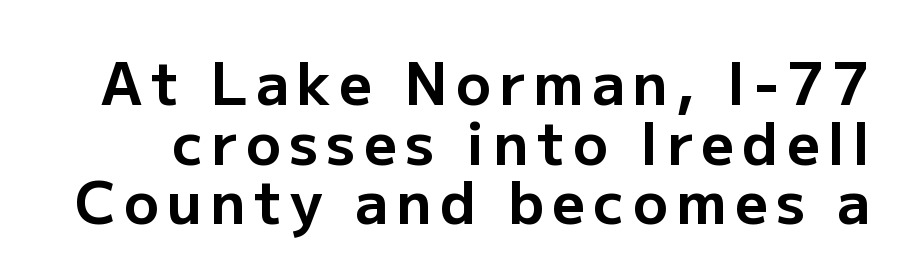
{"serif": "no", "italic": "no", "bold": "yes", "weight": "bold", "width": "normal", "stroke_contrast": "low", "x_height": "medium", "monospaced": "no", "underline": "no", "line_spacing": "tight", "line_spacing_ratio": 1.03, "glyph_px": 58}
